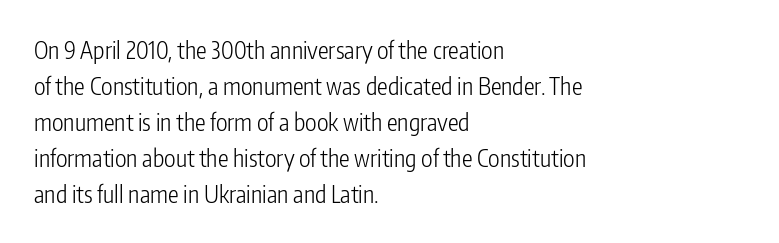
The image shows 24 px text type, upright; set left-aligned, normal line spacing (1.5x), normal letter spacing, not underlined.
